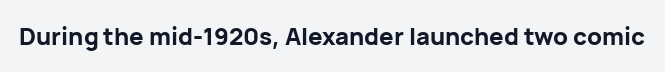
What stands out about the letter spacing? Nothing — it is the standard amount. Upright lettering throughout. Bold? Absolutely — the strokes are thick and heavy. The glyphs are unaccompanied by any horizontal stroke below them.
